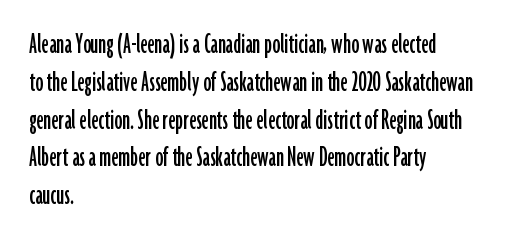
Q: Is the text italic (slanted)? A: No, it is upright.
Q: Is the typeface a serif or a sans-serif typeface? A: Sans-serif.
Q: Is the text underlined? A: No.
Q: How is the paragraph aligned? A: Left-aligned.
Q: Is the spacing between letters normal or unusually wide? A: Normal.
Q: Width (condensed, normal, or wide)? A: Condensed.
Q: Stroke contrast? A: Low.
Q: x-height? A: Medium.
Q: Monospaced? A: No.
